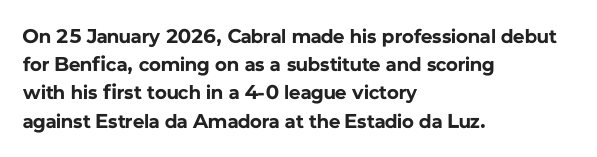
Upright lettering throughout. Each line starts at the same left margin while the right side varies. The passage shown has conventional tracking throughout. The glyphs have the mass of a bold cut. Summary of vertical rhythm: regular, with standard interline spacing. Words float on clear page, feet unadorned.
